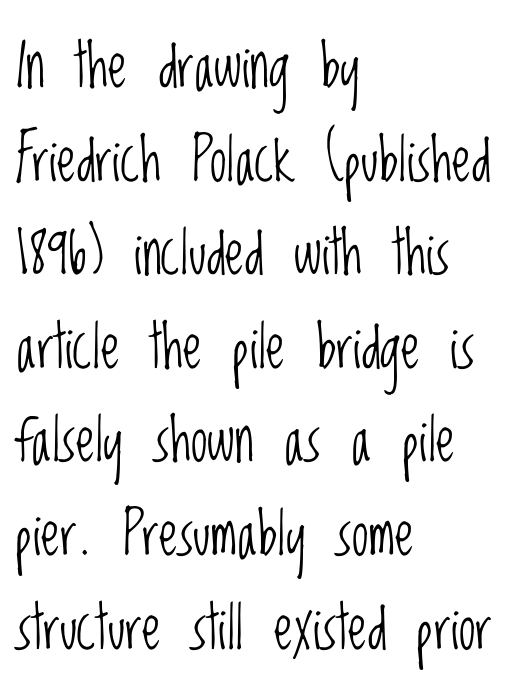
{"serif": "no", "italic": "no", "bold": "no", "weight": "light", "width": "condensed", "stroke_contrast": "low", "x_height": "large", "monospaced": "no", "underline": "no", "align": "left", "line_spacing": "normal", "line_spacing_ratio": 1.56, "letter_spacing": "normal", "letter_spacing_em": 0.0, "glyph_px": 60}
